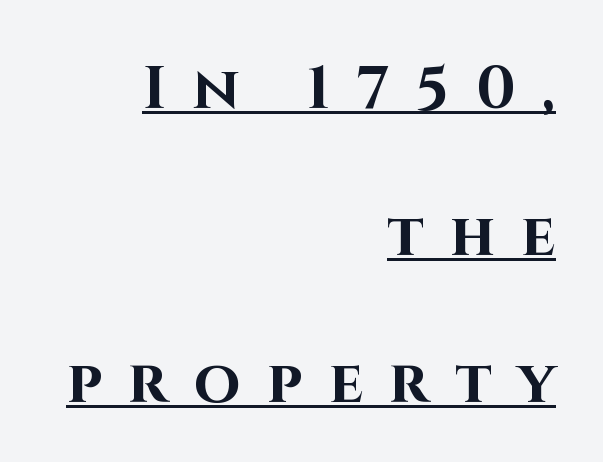
The image shows 60 px bold sans-serif type, upright; set right-aligned, loose line spacing (2.45x), unusually wide letter spacing (+0.44 em), underlined; high stroke contrast and a large x-height.
